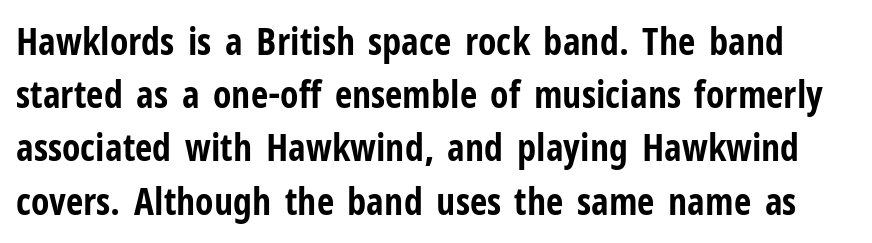
Italic: no, the glyphs are upright roman. The sample has been set heavy, in full bold. Nothing sits at the stroke ends, so this counts as sans-serif. What stands out about the letter spacing? Nothing — it is the standard amount. The strip under each line holds only bare page.
